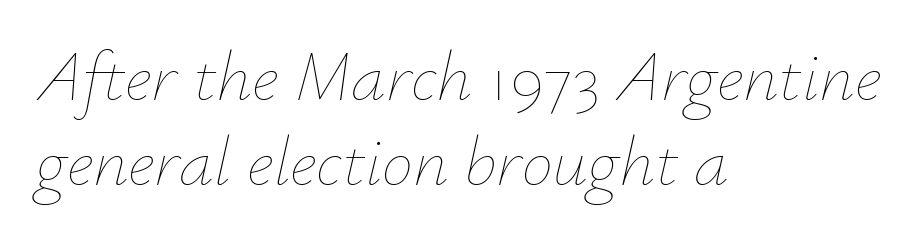
The image shows 70 px thin type, italic (leaning right); set left-aligned, line spacing 1.21x, normal letter spacing, not underlined; low stroke contrast and a small x-height.
